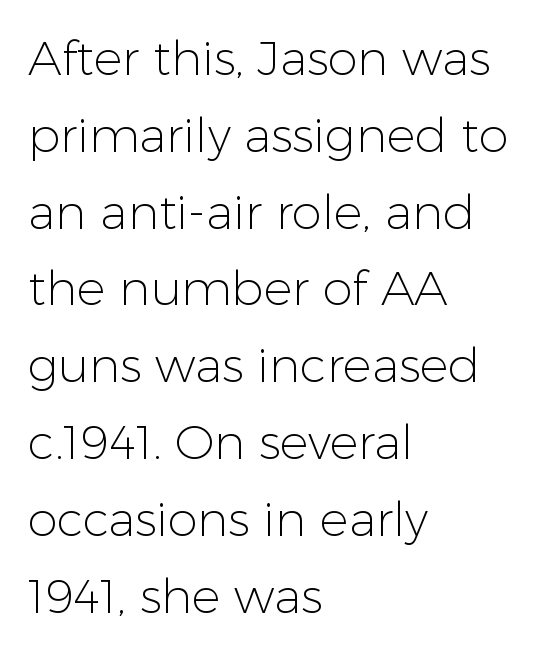
{"serif": "no", "italic": "no", "bold": "no", "weight": "light", "width": "normal", "stroke_contrast": "low", "x_height": "medium", "monospaced": "no", "underline": "no", "align": "left", "line_spacing": "normal", "line_spacing_ratio": 1.6, "letter_spacing": "normal", "letter_spacing_em": 0.0, "glyph_px": 48}
